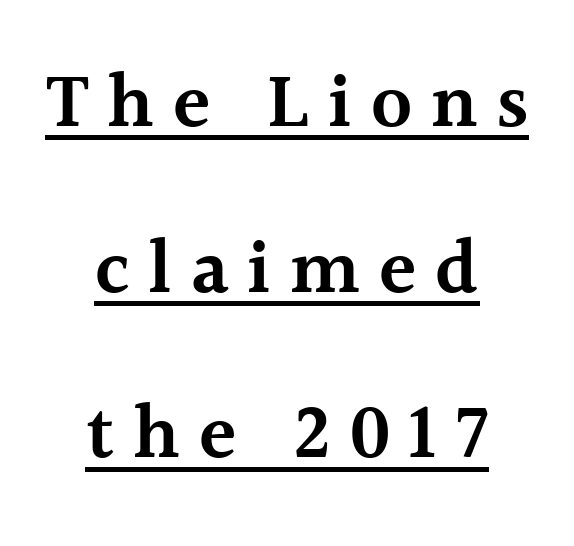
The image shows 77 px semibold serif type, upright; set centered, loose line spacing (2.15x), unusually wide letter spacing (+0.24 em), underlined; a medium x-height.
